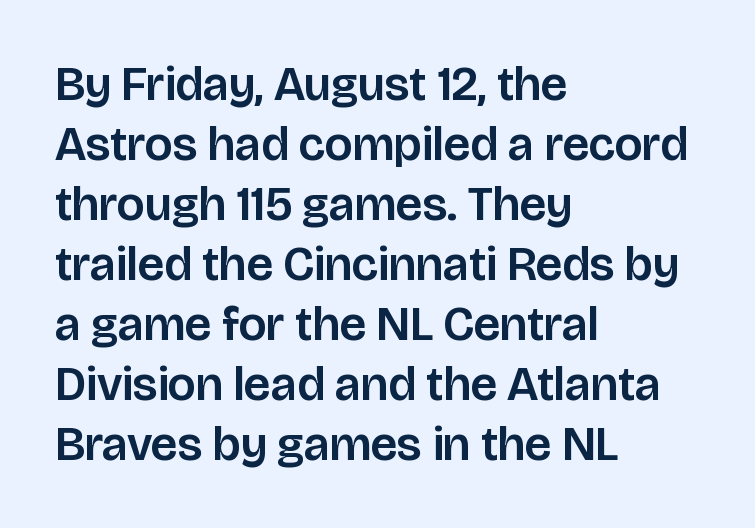
Each letter's strokes conclude bluntly, with no projecting serifs. Is there any slant? The stems are plumb. A normal amount of white space separates one row of letters from the next. No word sits above an underline. The letters advance in unequal steps, a hallmark of proportional type.
